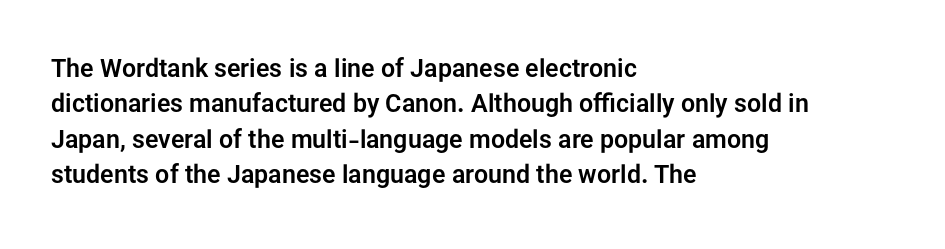
Q: Is the text italic (slanted)? A: No, it is upright.
Q: Is the text underlined? A: No.
Q: How is the paragraph aligned? A: Left-aligned.
Q: Is the spacing between letters normal or unusually wide? A: Normal.
Q: Is the spacing between lines tight, normal or loose? A: Normal.
